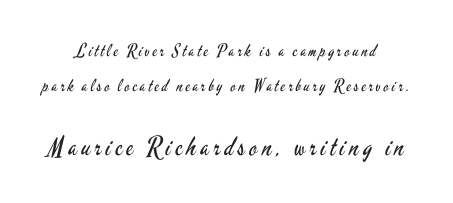
Q: Is the text bold? A: No.
Q: Is the text italic (slanted)? A: Yes.
Q: Is the text underlined? A: No.
Q: Is the spacing between lines tight, normal or loose? A: Loose.
Q: Which block of text is set in a larger size, the first (top) or the second (bottom)? A: The second (bottom) one.
